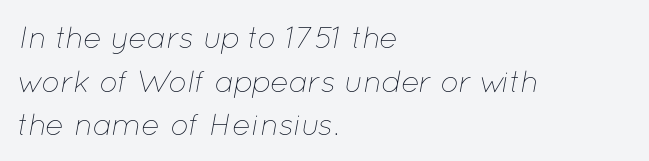
The passage shown is typed in a proportional face where columns would drift. Vertical stems look standard width or narrower in stroke. Characters follow at the spacing the type designer built in. The glyphs look as if they've been sheared to an angle. Horizontally, the lines are justified to the leading edge only. Lines of text with bare space underneath.
